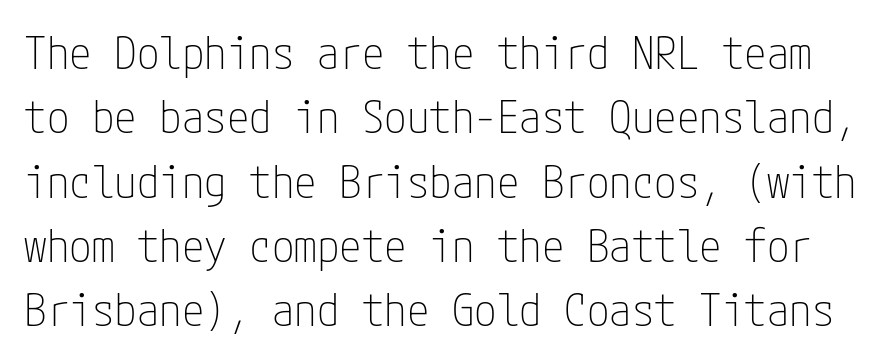
The image shows 45 px thin, condensed sans-serif type, upright; set normal line spacing (1.43x), normal letter spacing, not underlined; low stroke contrast and a medium x-height.
